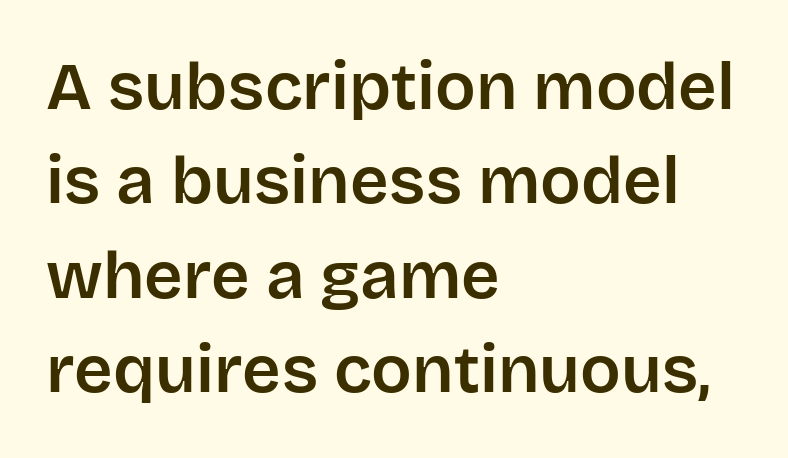
{"serif": "no", "italic": "no", "width": "normal", "stroke_contrast": "low", "x_height": "large", "monospaced": "no", "underline": "no", "align": "left", "line_spacing": "normal", "line_spacing_ratio": 1.41, "letter_spacing": "normal", "letter_spacing_em": 0.0, "glyph_px": 67}
